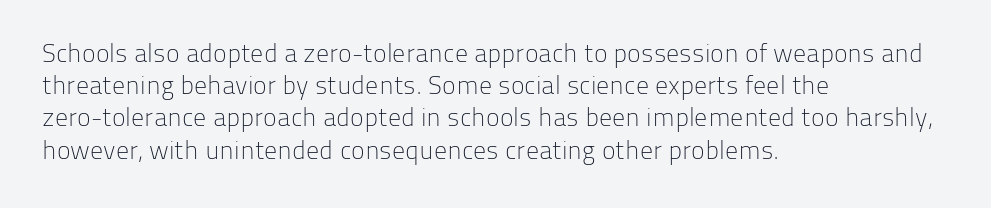
No letter is thick-stroked: the sample isn't bold. The lettering stays uniformly vertical, giving the passage a roman look. This sample uses plain, unmodified letter spacing. These lines stack with their left ends in a neat column. The gap between lines stays unmarked.
